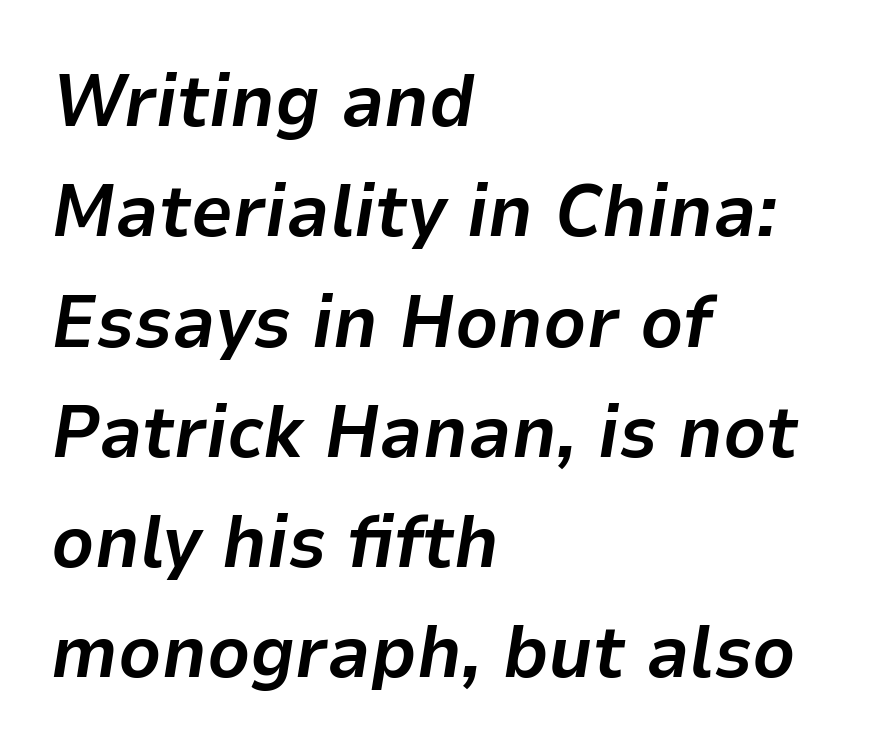
{"italic": "yes", "lean": "right", "slant_degrees": 9, "bold": "yes", "weight": "bold", "width": "normal", "stroke_contrast": "low", "x_height": "medium", "monospaced": "no", "underline": "no", "align": "left", "line_spacing": "normal", "line_spacing_ratio": 1.49, "letter_spacing": "normal", "letter_spacing_em": 0.0, "glyph_px": 74}
